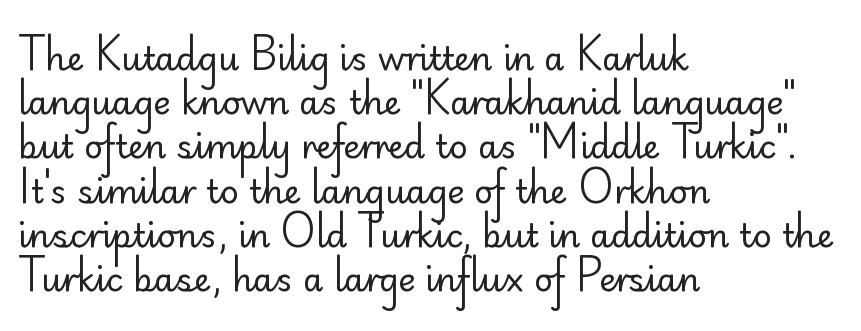
The image shows 33 px regular-weight sans-serif type, upright; set left-aligned, normal line spacing (1.34x), normal letter spacing, not underlined; low stroke contrast and a small x-height.
